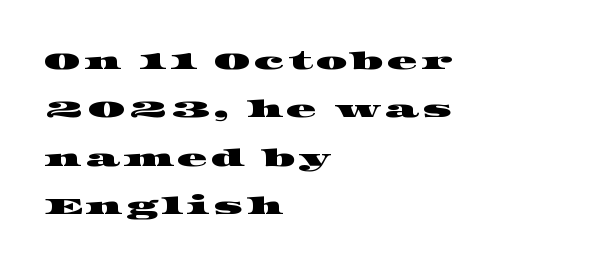
Q: Is the text underlined? A: No.
Q: How is the paragraph aligned? A: Left-aligned.
Q: Is the spacing between lines tight, normal or loose? A: Loose.
